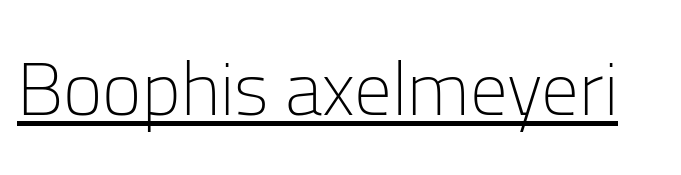
The image shows 75 px light sans-serif type, upright; set normal letter spacing, underlined; low stroke contrast and a medium x-height.
